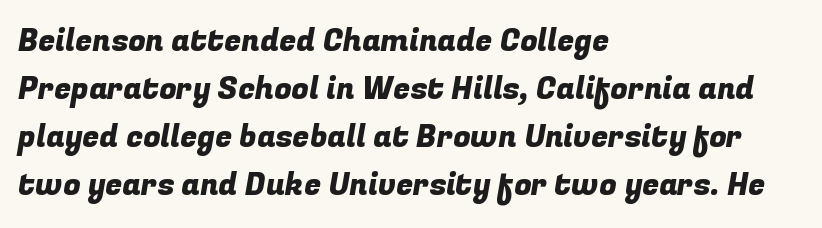
Q: Is the typeface a serif or a sans-serif typeface? A: Sans-serif.
Q: Is the text underlined? A: No.
Q: How is the paragraph aligned? A: Left-aligned.
Q: Is the spacing between letters normal or unusually wide? A: Normal.
Q: Is the spacing between lines tight, normal or loose? A: Normal.
Q: Width (condensed, normal, or wide)? A: Normal.
Q: Stroke contrast? A: Low.
Q: x-height? A: Medium.
Q: Monospaced? A: No.
